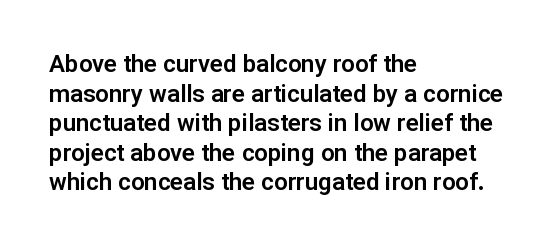
Q: Is the text italic (slanted)? A: No, it is upright.
Q: Is the text underlined? A: No.
Q: How is the paragraph aligned? A: Left-aligned.
Q: Is the spacing between letters normal or unusually wide? A: Normal.
